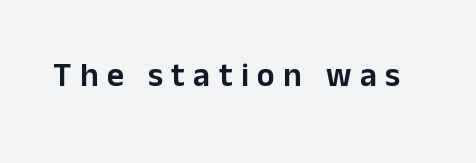
Q: Is the text italic (slanted)? A: No, it is upright.
Q: Is the typeface a serif or a sans-serif typeface? A: Sans-serif.
Q: Is the text underlined? A: No.
Q: Is the spacing between letters normal or unusually wide? A: Unusually wide.
Q: Width (condensed, normal, or wide)? A: Normal.
Q: Stroke contrast? A: Low.
Q: x-height? A: Medium.
Q: Monospaced? A: No.
